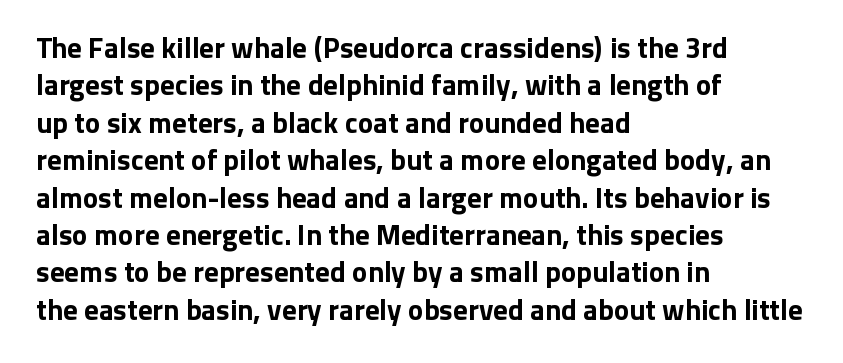
Reading down the block, your eye returns to a fixed left position each line. Vertically, the passage feels balanced, rows spaced as you'd expect. Character widths vary here, with narrow letters taking less room than wide ones. These lines keep a tight, regular rhythm from letter to letter. The typeface chosen for these lines omits serifs. Decoration check: the copy has no underline.
